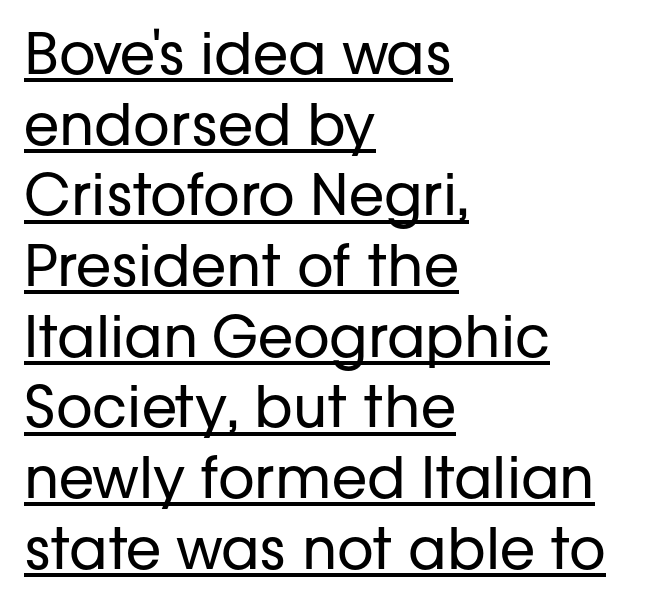
Q: Is the text bold? A: No.
Q: Is the text italic (slanted)? A: No, it is upright.
Q: Is the typeface a serif or a sans-serif typeface? A: Sans-serif.
Q: Is the text underlined? A: Yes.
Q: How is the paragraph aligned? A: Left-aligned.
Q: Is the spacing between letters normal or unusually wide? A: Normal.
Q: Width (condensed, normal, or wide)? A: Normal.
Q: Stroke contrast? A: Low.
Q: x-height? A: Medium.
Q: Monospaced? A: No.
